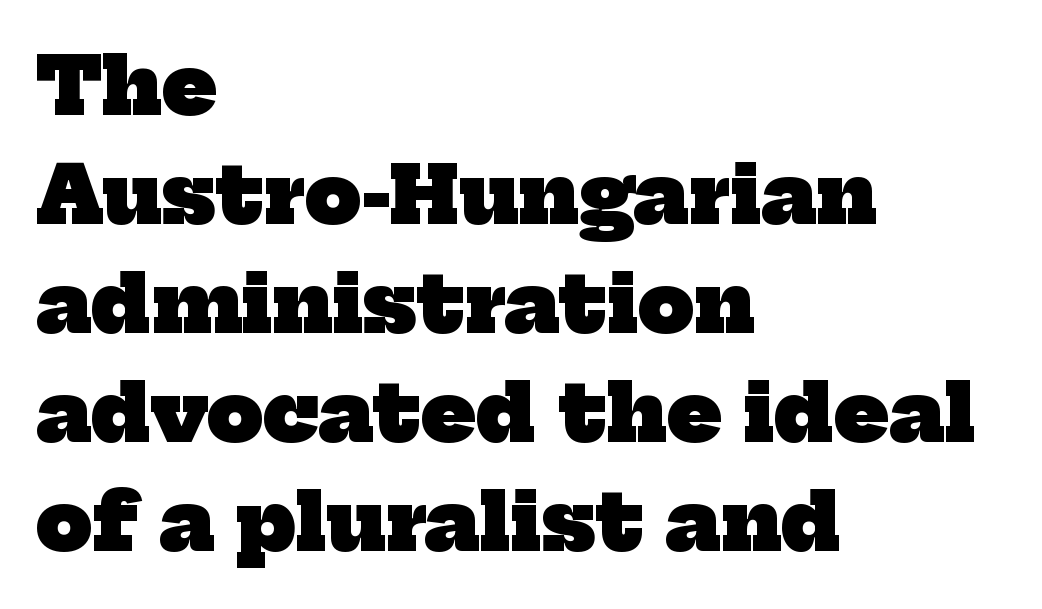
{"serif": "yes", "bold": "yes", "weight": "heavy", "width": "normal", "stroke_contrast": "low", "x_height": "medium", "monospaced": "no", "underline": "no", "align": "left", "line_spacing": "normal", "line_spacing_ratio": 1.38, "letter_spacing": "normal", "letter_spacing_em": 0.0, "glyph_px": 79}
